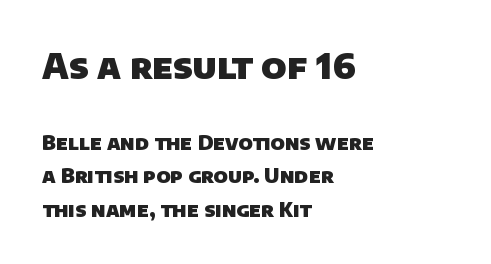
Bare-footed words on every line. Evenly set lines give the paragraph a standard silhouette. The font family rendered here belongs to the sans-serif group. Caption: multi-line text, flush left, ragged right. Here the designer chose a conventional face with non-uniform glyph widths.
